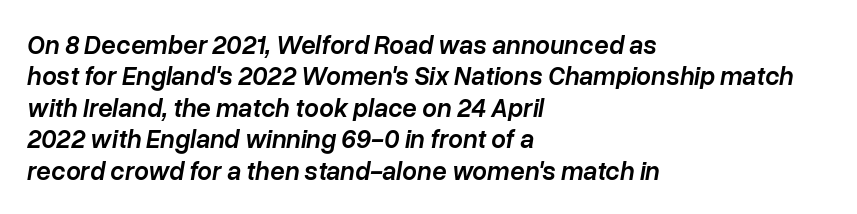
{"italic": "yes", "lean": "right", "slant_degrees": 10, "bold": "semi", "underline": "no", "align": "left", "line_spacing_ratio": 1.21, "letter_spacing": "normal", "letter_spacing_em": 0.0, "glyph_px": 26}
